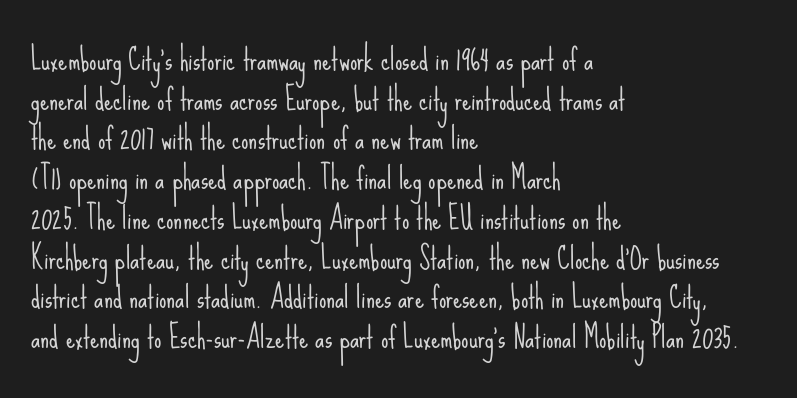
The image shows 29 px light, condensed sans-serif type, upright; set left-aligned, normal line spacing (1.37x), normal letter spacing, not underlined; low stroke contrast and a small x-height.
